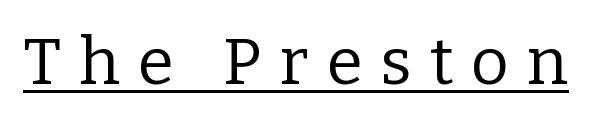
Q: Is the text bold? A: No.
Q: Is the text italic (slanted)? A: No, it is upright.
Q: Is the typeface a serif or a sans-serif typeface? A: Serif.
Q: Is the text underlined? A: Yes.
Q: Is the spacing between letters normal or unusually wide? A: Unusually wide.
Q: Width (condensed, normal, or wide)? A: Normal.
Q: Stroke contrast? A: Low.
Q: x-height? A: Medium.
Q: Monospaced? A: No.
